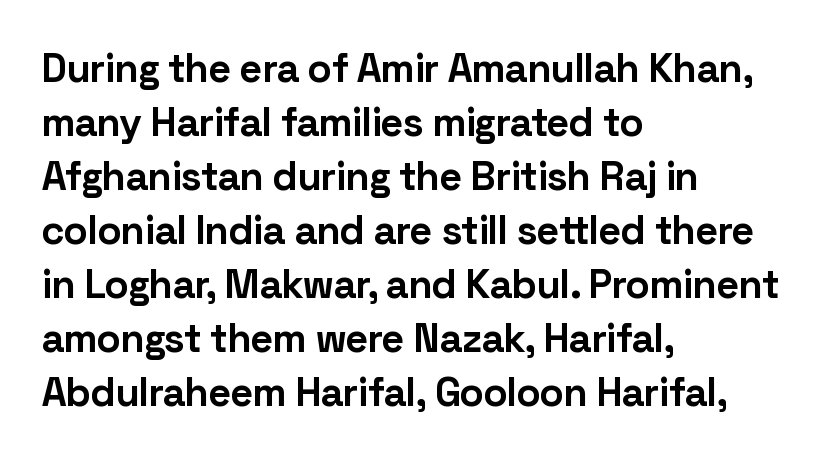
Its strokes are broad and dark, the hallmark of bold type. Alignment: flush left. Every stem runs plumb, perpendicular to the baseline. Is this a fixed-width face? No — the glyphs have proportional, varying widths. Spacing between characters is what you'd get straight out of the box.
